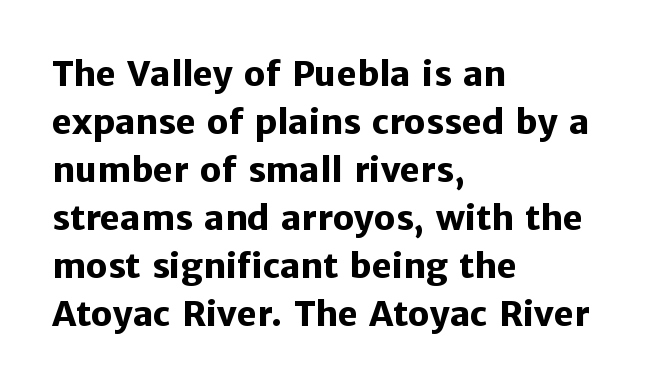
The image shows 34 px heavy sans-serif type, upright; set left-aligned, normal line spacing (1.41x), normal letter spacing, not underlined; low stroke contrast and a medium x-height.
